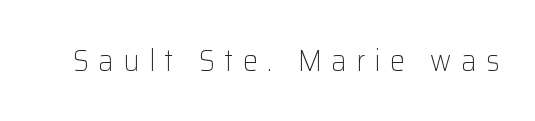
Q: Is the text bold? A: No.
Q: Is the text italic (slanted)? A: No, it is upright.
Q: Is the typeface a serif or a sans-serif typeface? A: Sans-serif.
Q: Is the text underlined? A: No.
Q: Is the spacing between letters normal or unusually wide? A: Unusually wide.
Q: Width (condensed, normal, or wide)? A: Normal.
Q: Stroke contrast? A: Low.
Q: x-height? A: Medium.
Q: Monospaced? A: No.
